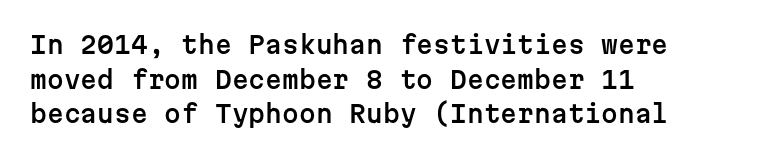
The compositor pushed each line to the left boundary. Compared with typical paragraphs, the rows here are spaced about the same. Here the glyphs are tracked normally, forming tight word shapes. Check the space under the baseline: it is left empty. You can tell it's not italic because the verticals are truly vertical.
